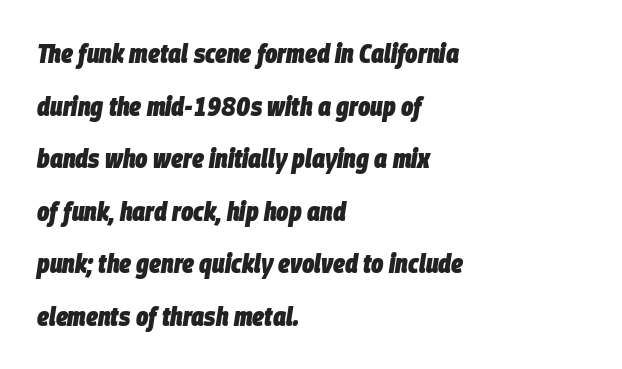
{"italic": "yes", "lean": "right", "slant_degrees": 9, "bold": "yes", "underline": "no", "align": "left", "line_spacing": "loose", "line_spacing_ratio": 2.02, "letter_spacing": "normal", "letter_spacing_em": 0.0, "glyph_px": 26}
